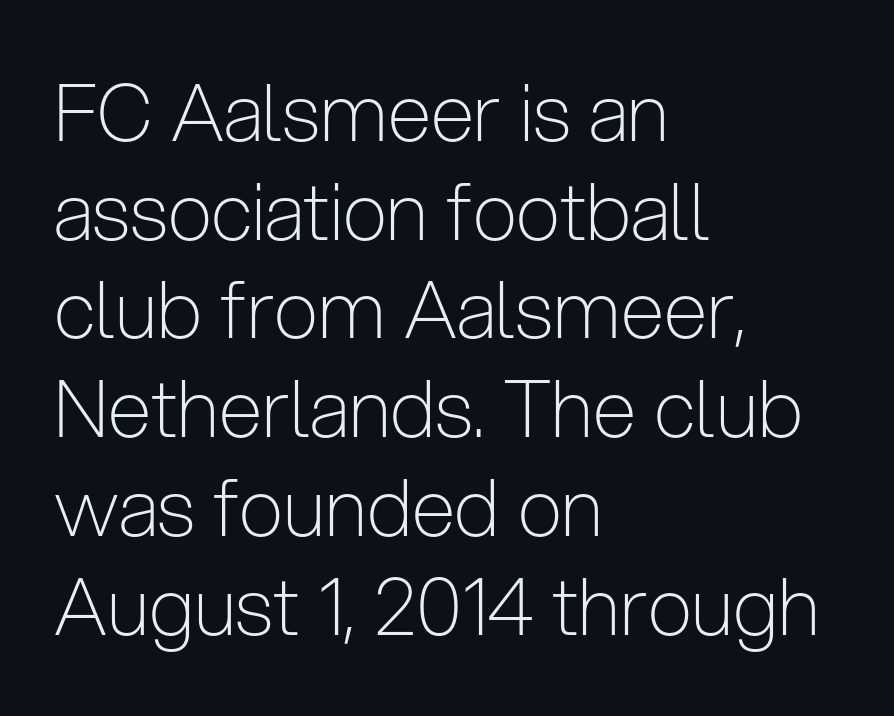
Q: Is the text bold? A: No.
Q: Is the text italic (slanted)? A: No, it is upright.
Q: Is the typeface a serif or a sans-serif typeface? A: Sans-serif.
Q: Is the text underlined? A: No.
Q: How is the paragraph aligned? A: Left-aligned.
Q: Is the spacing between letters normal or unusually wide? A: Normal.
Q: Is the spacing between lines tight, normal or loose? A: Normal.
Q: Width (condensed, normal, or wide)? A: Condensed.
Q: Stroke contrast? A: Low.
Q: x-height? A: Medium.
Q: Monospaced? A: No.
